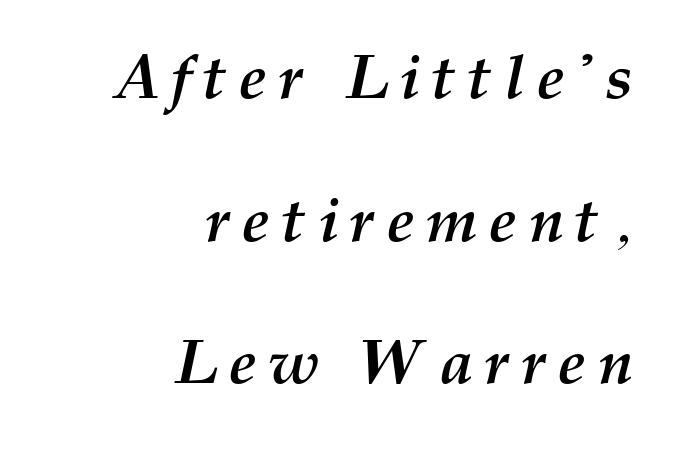
Each letter keeps its own natural width here, so spacing adapts to shape. Style check: oblique. The space directly below the letters is spotless. The designer dialed line spacing up above the default. The compositor pushed each line to the right boundary. These lines carry a lot of weight — the face is fully bold.
